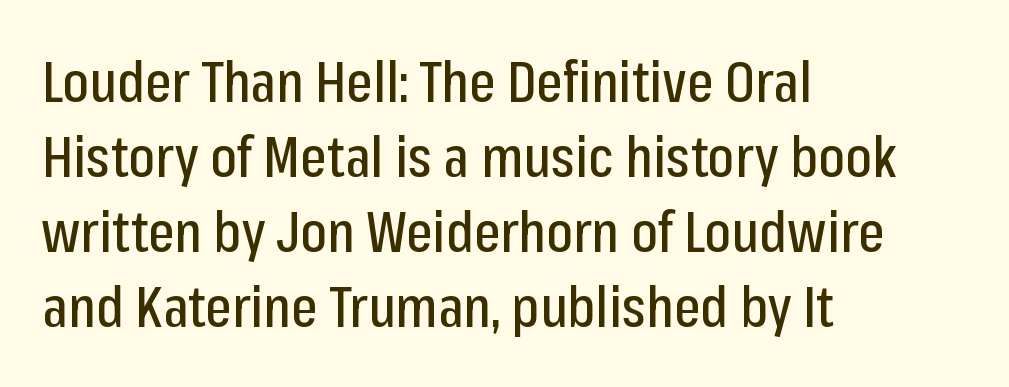
No word sits above an underline. All the whitespace from short lines collects on the right. This sample has the flowing, uneven cadence of proportional lettering. Observe the ordinary spacing: letters are neighbours, not strangers. Normally led — the rows are evenly, conventionally spaced. You can tell from the bare stems that sans-serif type was used.
